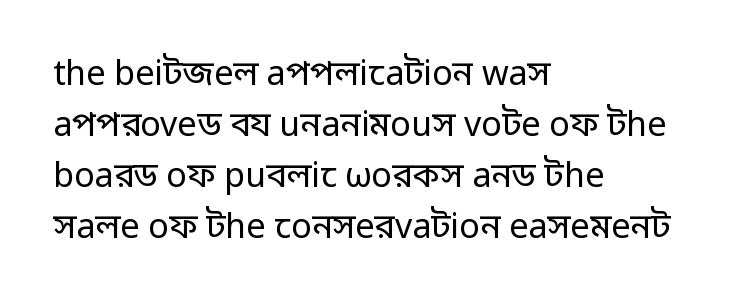
The image shows 34 px regular-weight sans-serif type, upright; set left-aligned, normal line spacing (1.5x), normal letter spacing, not underlined; low stroke contrast and a medium x-height.
